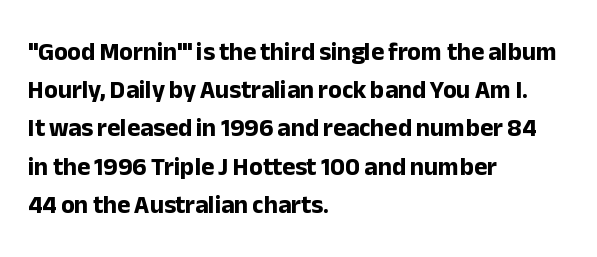
Q: Is the text bold? A: Yes.
Q: Is the text italic (slanted)? A: No, it is upright.
Q: Is the text underlined? A: No.
Q: How is the paragraph aligned? A: Left-aligned.
Q: Is the spacing between letters normal or unusually wide? A: Normal.
Q: Is the spacing between lines tight, normal or loose? A: Normal.
